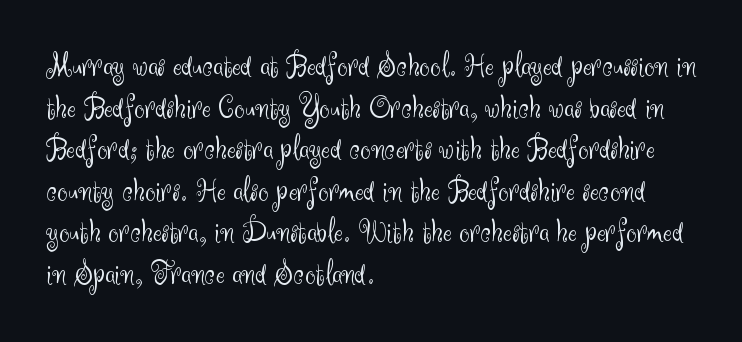
{"serif": "no", "italic": "no", "bold": "no", "weight": "light", "width": "normal", "stroke_contrast": "medium", "x_height": "small", "monospaced": "no", "underline": "no", "align": "left", "line_spacing": "normal", "line_spacing_ratio": 1.26, "letter_spacing": "normal", "letter_spacing_em": 0.0, "glyph_px": 33}
